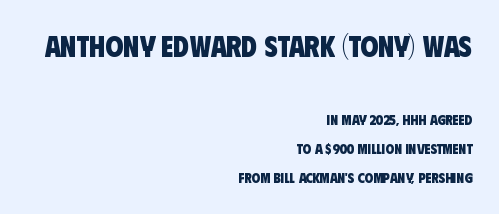
The composition opens big and finishes small. Observe the ordinary spacing: letters are neighbours, not strangers. These lines stand farther apart than default settings would place them. Unlike a traditional serif, this face leaves its strokes unadorned.
